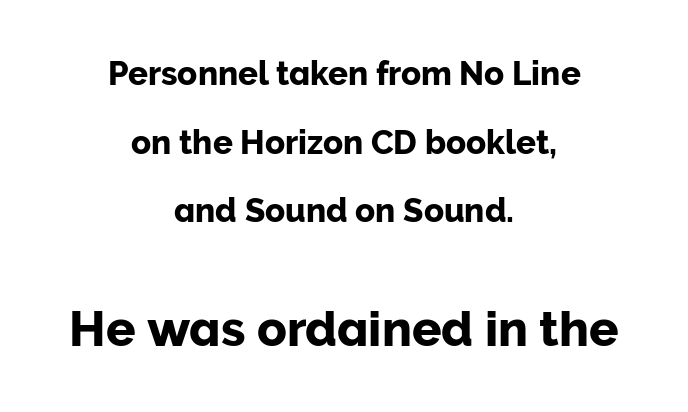
Honestly, the letter spacing is just normal — you wouldn't notice it. The text was rendered using a sans face with plain stroke endings. If you squint, the bottom block still reads clearly — it's the larger of the two. Has an underline been added? It has not.
